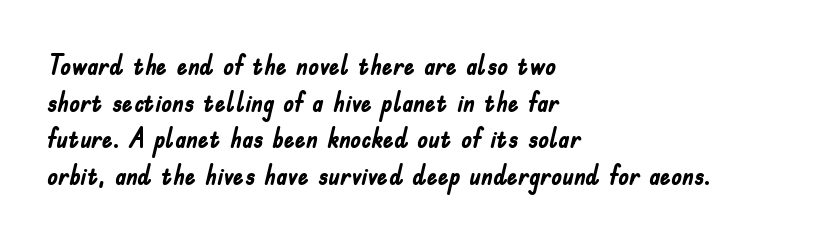
Q: Is the text bold? A: Yes.
Q: Is the text italic (slanted)? A: Yes.
Q: Is the text underlined? A: No.
Q: How is the paragraph aligned? A: Left-aligned.
Q: Is the spacing between letters normal or unusually wide? A: Normal.
Q: Is the spacing between lines tight, normal or loose? A: Normal.
